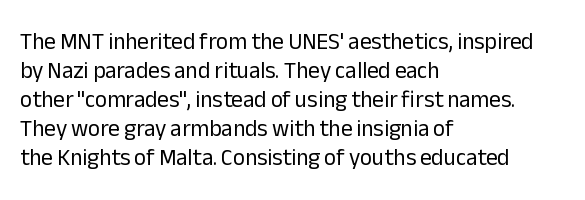
{"italic": "no", "bold": "no", "underline": "no", "align": "left", "line_spacing": "normal", "line_spacing_ratio": 1.26, "letter_spacing": "normal", "letter_spacing_em": 0.0, "glyph_px": 23}
